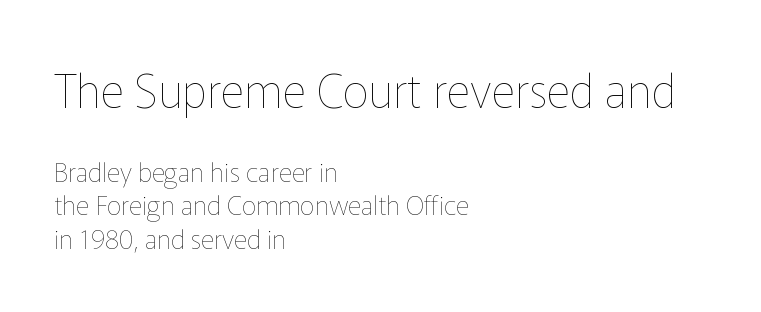
Notice how descenders clear the ascenders below comfortably — that's standard leading. This is the regular roman posture of the typeface. The first block has been scaled up relative to the second. Look at the tracking — it's just the regular setting, nothing added. These lines stack with their left ends in a neat column. Character widths vary here, with narrow letters taking less room than wide ones.
